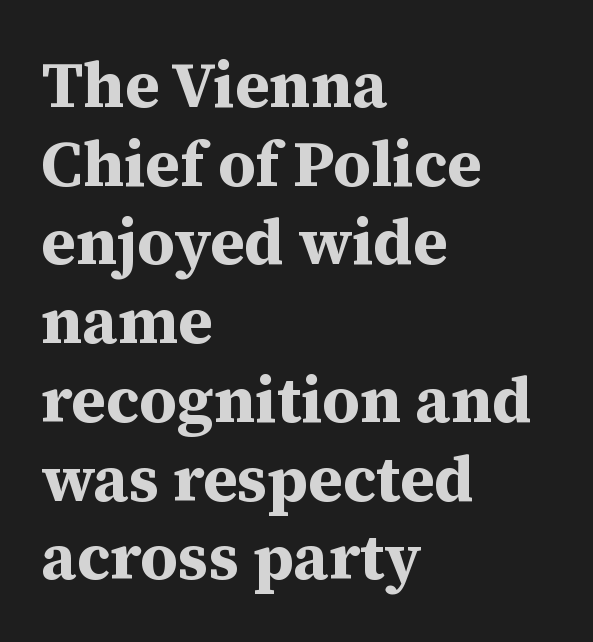
The letters are bold, with thick, heavy strokes. If you drew a ruler down the left edge, every line would touch it. The space directly below the letters is spotless. Proportional: the letters do not fall into vertical columns. Unlike a clean sans, this face finishes its strokes with serifs.
